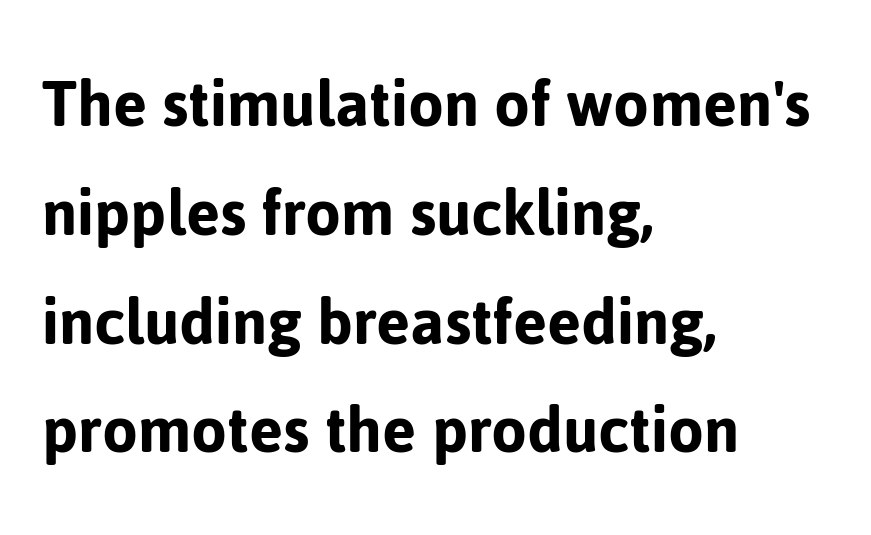
This rendering uses left alignment, leaving the right contour irregular. Regarding serifs, this sample does without them. This sample uses plain, unmodified letter spacing. Beneath every word, the page is bare. The letters advance in unequal steps, a hallmark of proportional type. Does the leading feel generous? No, just average.
